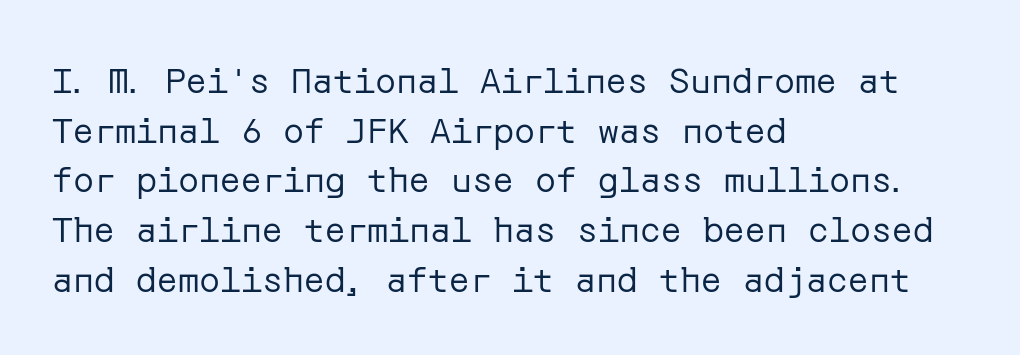
These lines stack with their left ends in a neat column. Notice how the stems are strictly vertical — no italics here. The horizontal fit of the characters is conventional and even. The typeface has the unassuming heft of standard copy or less. Bare-footed words on every line. Notice how descenders clear the ascenders below comfortably — that's standard leading.
